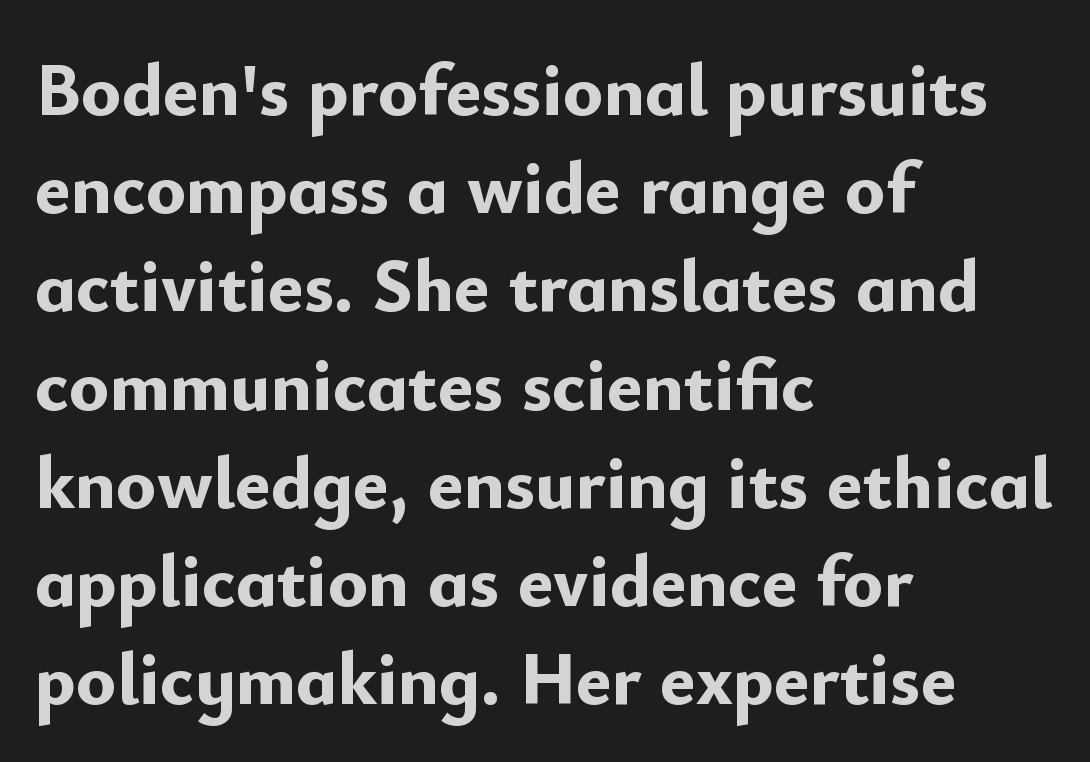
Q: Is the text bold? A: Yes.
Q: Is the text italic (slanted)? A: No, it is upright.
Q: Is the typeface a serif or a sans-serif typeface? A: Sans-serif.
Q: Is the text underlined? A: No.
Q: How is the paragraph aligned? A: Left-aligned.
Q: Is the spacing between letters normal or unusually wide? A: Normal.
Q: Is the spacing between lines tight, normal or loose? A: Normal.
Q: Width (condensed, normal, or wide)? A: Normal.
Q: Stroke contrast? A: Low.
Q: x-height? A: Small.
Q: Monospaced? A: No.
